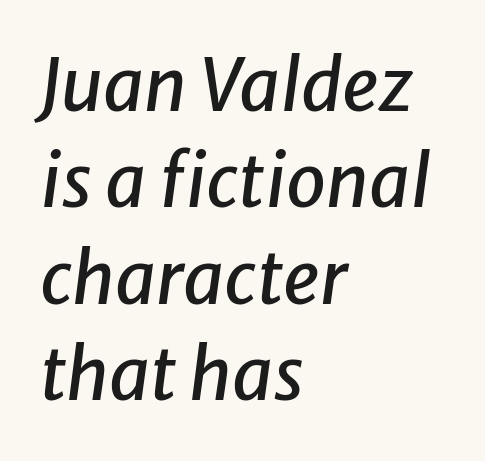
The line texture is even and compact thanks to regular tracking. The line-height multiplier appears to be the usual default. Varying glyph widths throughout — classic text-font behaviour. Descenders hang freely into open space. Is the block centered? No — it sits flush against the left margin. The whole block is typeset with a tilt.
